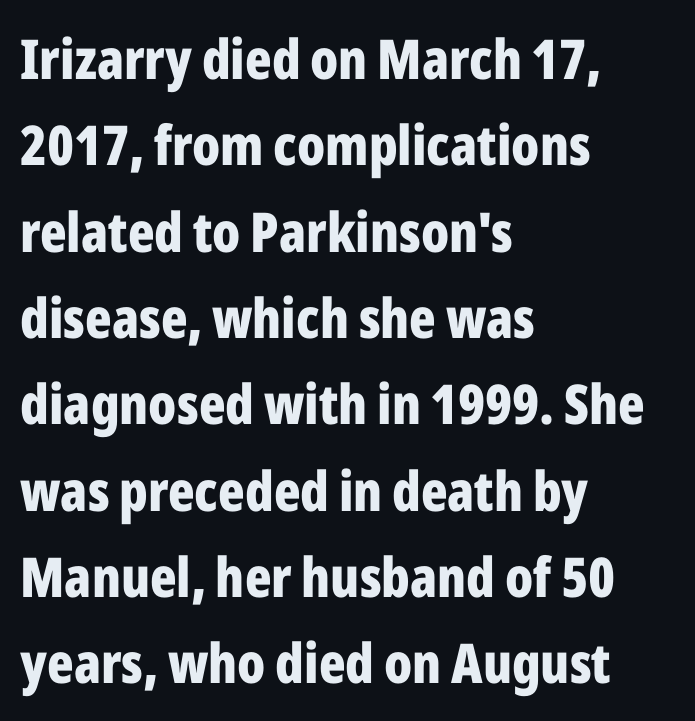
Q: Is the text bold? A: Yes.
Q: Is the text italic (slanted)? A: No, it is upright.
Q: Is the typeface a serif or a sans-serif typeface? A: Sans-serif.
Q: Is the text underlined? A: No.
Q: How is the paragraph aligned? A: Left-aligned.
Q: Is the spacing between letters normal or unusually wide? A: Normal.
Q: Is the spacing between lines tight, normal or loose? A: Normal.
Q: Width (condensed, normal, or wide)? A: Condensed.
Q: Stroke contrast? A: Low.
Q: x-height? A: Medium.
Q: Monospaced? A: No.
